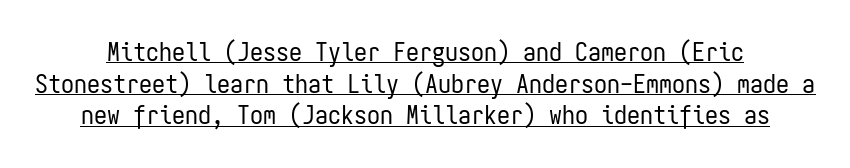
Q: Is the text bold? A: No.
Q: Is the text italic (slanted)? A: No, it is upright.
Q: Is the text underlined? A: Yes.
Q: Is the spacing between letters normal or unusually wide? A: Normal.
